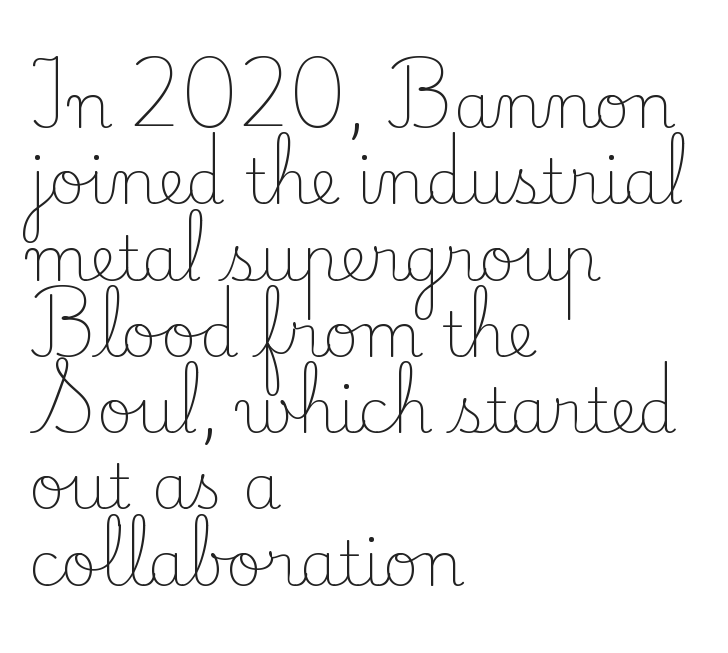
The rag falls on the right side of this text block. A quiet, ordinary-to-light weight characterises the typeface. The face used here is proportionally spaced, like ordinary book or web type. A clean baseline with only descenders dipping below it. Tracking here is standard; glyphs follow each other at the usual distance. What kind of face is this? One with serifs.
